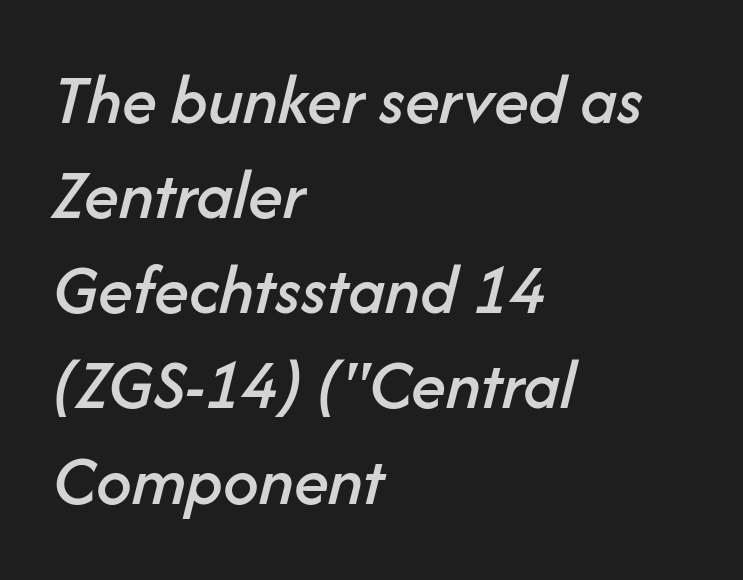
{"italic": "yes", "lean": "right", "slant_degrees": 14, "width": "normal", "stroke_contrast": "low", "x_height": "medium", "monospaced": "no", "underline": "no", "align": "left", "line_spacing": "normal", "line_spacing_ratio": 1.34, "letter_spacing": "normal", "letter_spacing_em": 0.0, "glyph_px": 71}
